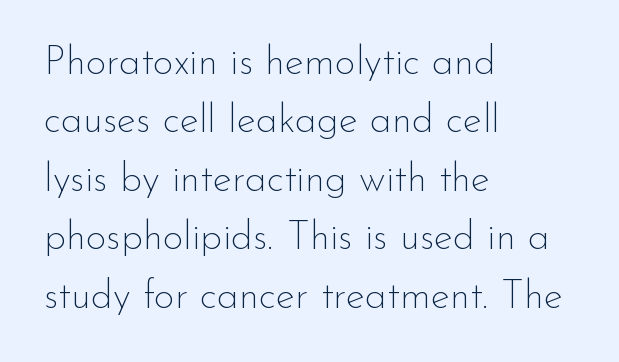
{"serif": "no", "italic": "no", "bold": "no", "weight": "thin", "width": "normal", "stroke_contrast": "low", "x_height": "small", "monospaced": "no", "underline": "no", "align": "left", "line_spacing": "normal", "line_spacing_ratio": 1.46, "letter_spacing": "normal", "letter_spacing_em": 0.0, "glyph_px": 40}
